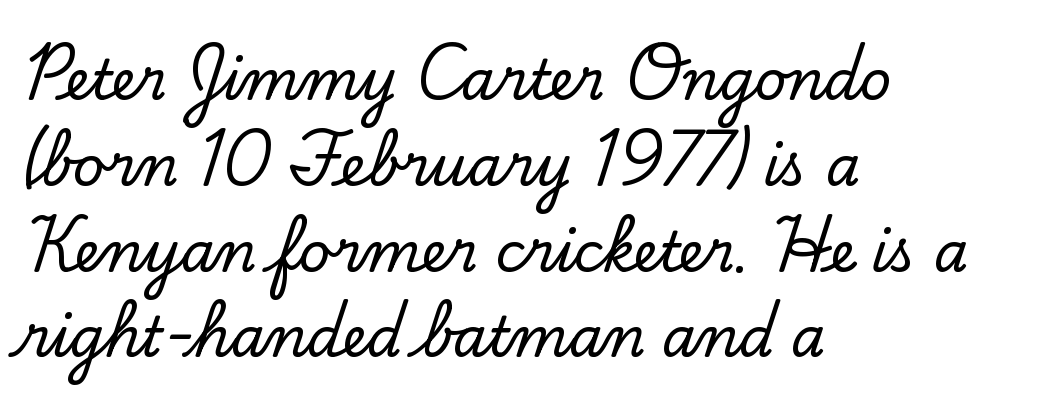
Q: Is the text italic (slanted)? A: Yes.
Q: Is the typeface a serif or a sans-serif typeface? A: Serif.
Q: Is the text underlined? A: No.
Q: How is the paragraph aligned? A: Left-aligned.
Q: Is the spacing between letters normal or unusually wide? A: Normal.
Q: Is the spacing between lines tight, normal or loose? A: Normal.
Q: Width (condensed, normal, or wide)? A: Normal.
Q: Stroke contrast? A: Low.
Q: x-height? A: Small.
Q: Monospaced? A: No.
